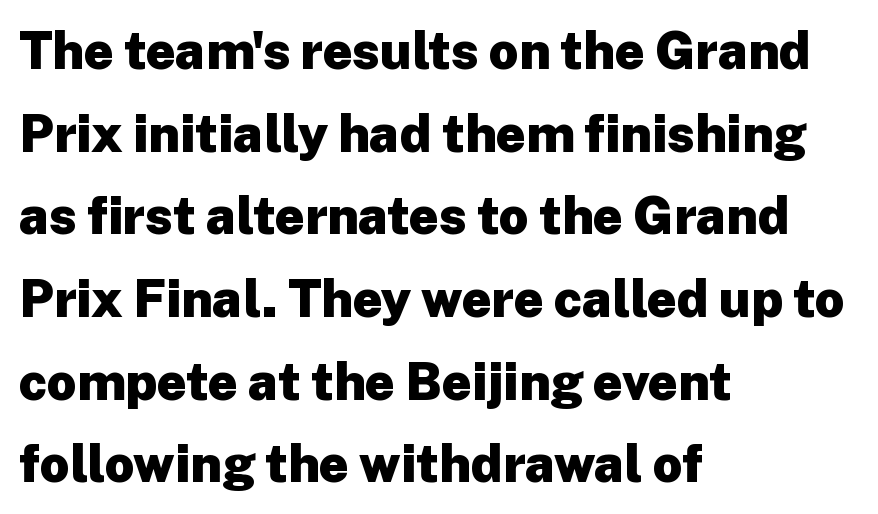
{"serif": "no", "italic": "no", "bold": "yes", "weight": "heavy", "width": "normal", "stroke_contrast": "low", "x_height": "medium", "monospaced": "no", "underline": "no", "align": "left", "line_spacing": "normal", "line_spacing_ratio": 1.59, "letter_spacing": "normal", "letter_spacing_em": 0.0, "glyph_px": 52}
